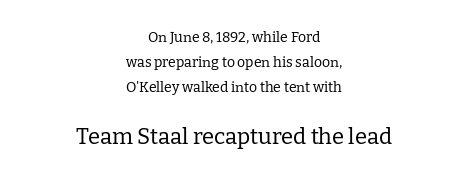
{"italic": "no", "bold": "no", "underline": "no", "align": "center", "line_spacing_ratio": 1.78, "letter_spacing": "normal", "letter_spacing_em": 0.0, "larger_block": "second", "size_ratio": 1.57, "glyph_px": 22}
